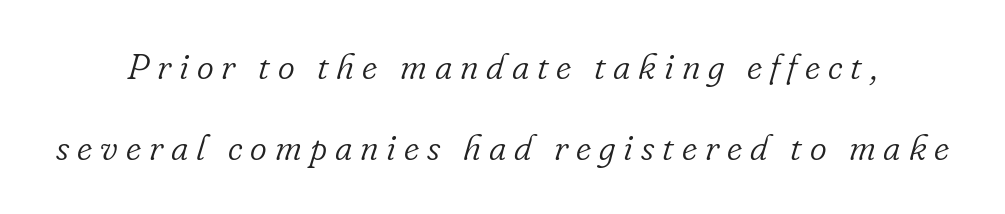
The image shows 36 px light serif type, italic (leaning right); set loose line spacing (2.26x), unusually wide letter spacing (+0.22 em), not underlined; low stroke contrast and a small x-height.
